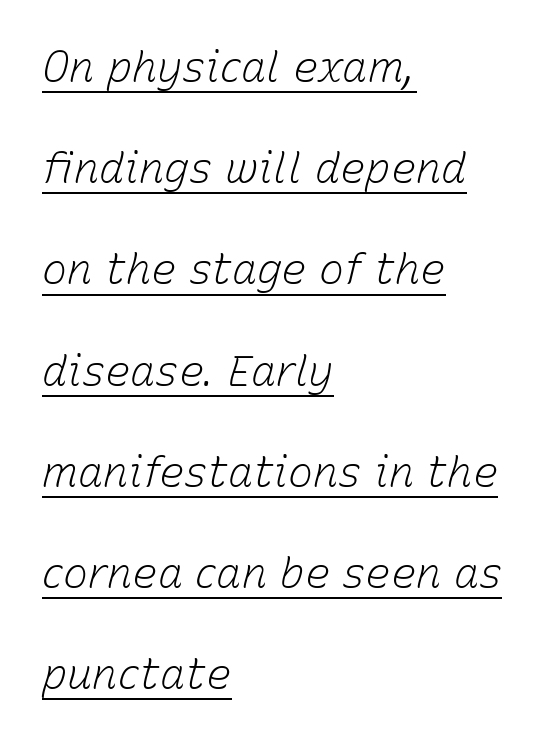
The image shows 42 px light type, italic (leaning right); set left-aligned, loose line spacing (2.41x), normal letter spacing, underlined; low stroke contrast and a medium x-height.
